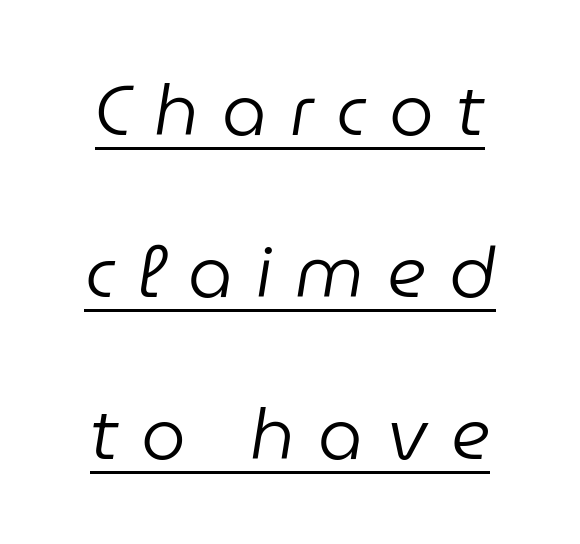
Widely set lines give the paragraph a tall, airy silhouette. The letters look calm and open, with moderate or lighter stems. Caption: expanded tracking, letters set apart. Notice how the passage keeps no hard edge, just a central spine.
